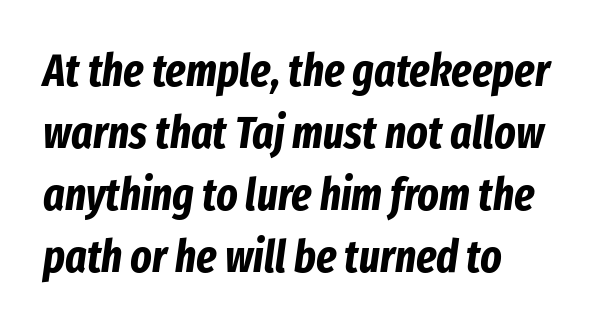
{"italic": "yes", "lean": "right", "slant_degrees": 8, "bold": "yes", "weight": "bold", "width": "condensed", "stroke_contrast": "low", "x_height": "medium", "monospaced": "no", "underline": "no", "align": "left", "line_spacing": "normal", "line_spacing_ratio": 1.38, "letter_spacing": "normal", "letter_spacing_em": 0.0, "glyph_px": 45}
